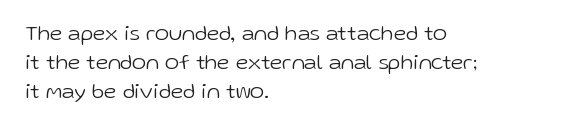
Q: Is the text bold? A: No.
Q: Is the text italic (slanted)? A: No, it is upright.
Q: Is the text underlined? A: No.
Q: How is the paragraph aligned? A: Left-aligned.
Q: Is the spacing between letters normal or unusually wide? A: Normal.
Q: Is the spacing between lines tight, normal or loose? A: Normal.
